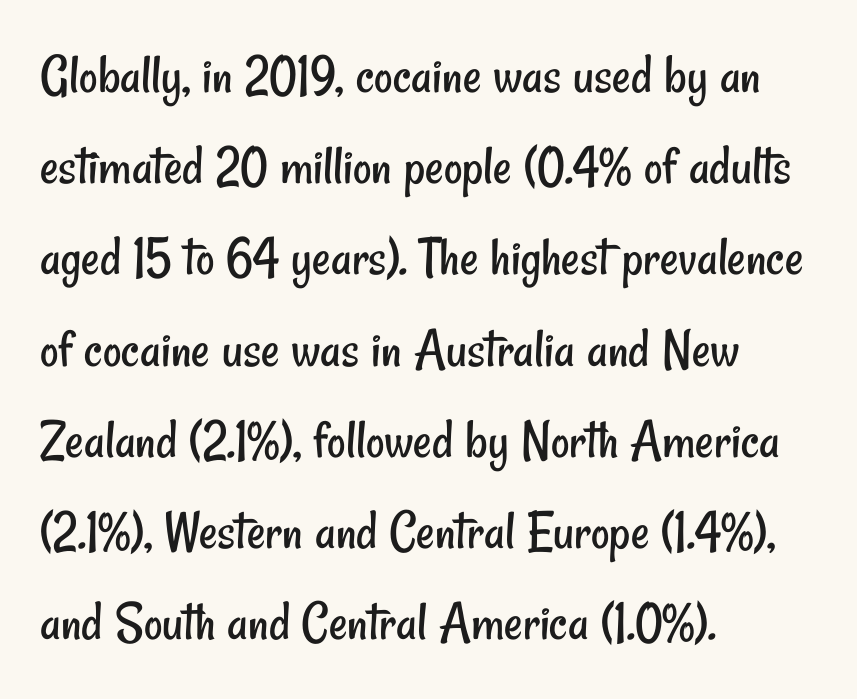
The image shows 57 px regular-weight, condensed sans-serif type; set left-aligned, normal line spacing (1.6x), normal letter spacing, not underlined; low stroke contrast and a small x-height.
